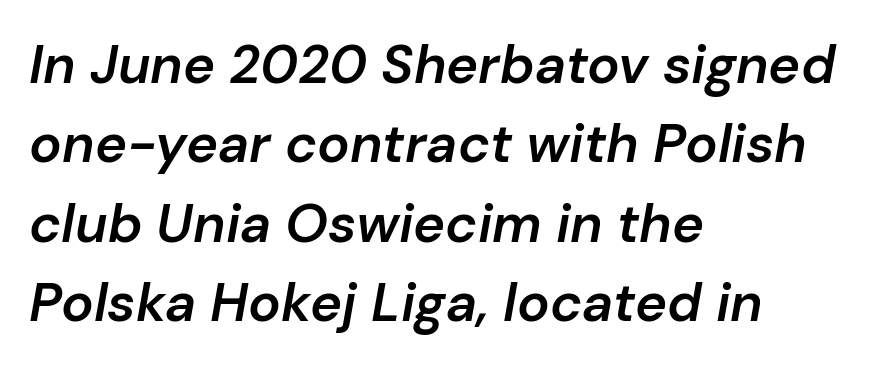
The rag falls on the right side of this text block. Proportional: the letters do not fall into vertical columns. Whoever set this chose a conventional vertical rhythm. The face used here is rendered with its standard letterfit. The text carries the slant typical of an italic or oblique font. Bare-footed words on every line.
